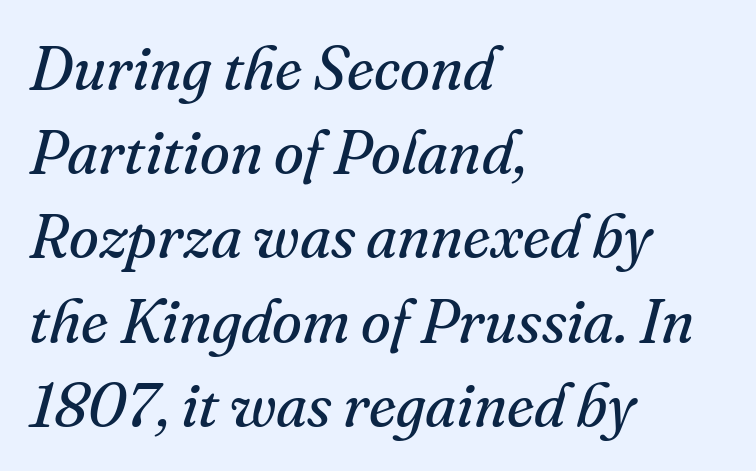
Q: Is the text bold? A: No.
Q: Is the text italic (slanted)? A: Yes, it leans right by about 16 degrees.
Q: Is the typeface a serif or a sans-serif typeface? A: Serif.
Q: Is the text underlined? A: No.
Q: How is the paragraph aligned? A: Left-aligned.
Q: Is the spacing between letters normal or unusually wide? A: Normal.
Q: Is the spacing between lines tight, normal or loose? A: Normal.
Q: Width (condensed, normal, or wide)? A: Normal.
Q: Stroke contrast? A: Medium.
Q: x-height? A: Small.
Q: Monospaced? A: No.
